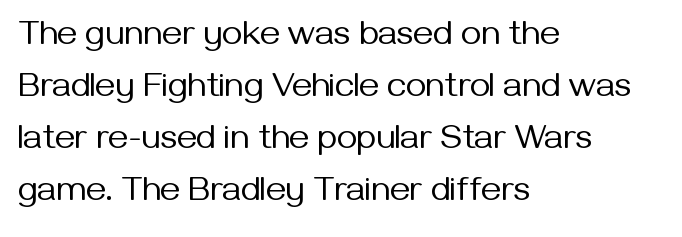
The letterforms sit at book weight or below. Normally led — the rows are evenly, conventionally spaced. The paragraph shown leans on its left margin. You could not count columns in this text — the font is proportionally spaced. Honestly, there is no underline to notice here at all.
